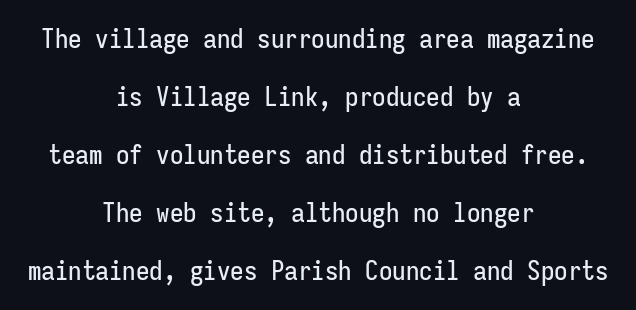
Default kerning and tracking; the words read as compact shapes. Each new line begins a long way beneath the previous one. Has an underline been added? It has not. Rendered with straight, roman letterforms.
